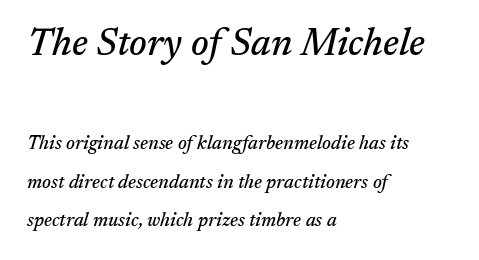
{"serif": "yes", "italic": "yes", "lean": "right", "slant_degrees": 17, "width": "normal", "stroke_contrast": "medium", "x_height": "medium", "monospaced": "no", "underline": "no", "align": "left", "line_spacing": "loose", "line_spacing_ratio": 2.04, "letter_spacing": "normal", "letter_spacing_em": 0.0, "larger_block": "first", "size_ratio": 2.0, "glyph_px": 38}
